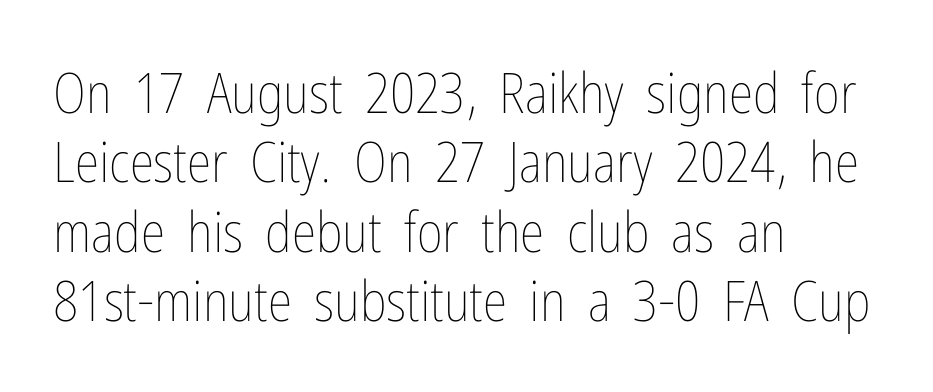
A typesetter would call this proportional, since set widths differ per character. Line beginnings align vertically; line endings do not. Decoration check: the copy has no underline. The letters sit at their default tracking, neither squeezed nor spread. The weight would be labelled regular, book, light, or lighter still. Upright lettering throughout.
